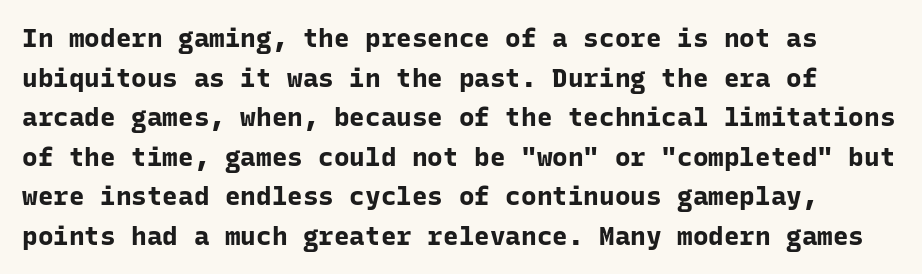
The image shows 26 px bold type, upright; set normal line spacing (1.52x), normal letter spacing, not underlined.
